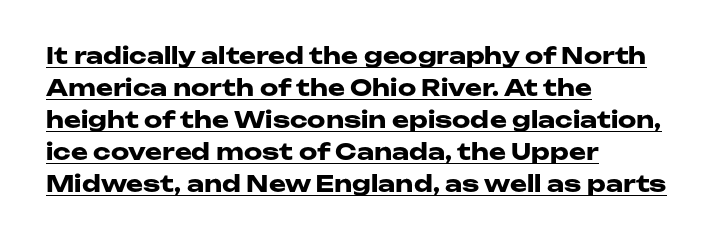
Q: Is the text bold? A: Yes.
Q: Is the text italic (slanted)? A: No, it is upright.
Q: Is the text underlined? A: Yes.
Q: How is the paragraph aligned? A: Left-aligned.
Q: Is the spacing between letters normal or unusually wide? A: Normal.
Q: Is the spacing between lines tight, normal or loose? A: Normal.
